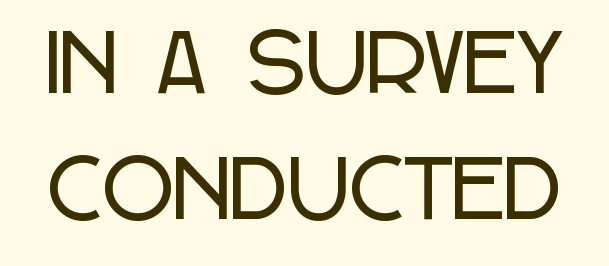
Upright lettering throughout. Observe the absence of serifs on each vertical stroke in this sample. There is no visible air inserted between adjacent glyphs. The passage shown is typed in a proportional face where columns would drift. Leading: standard.
